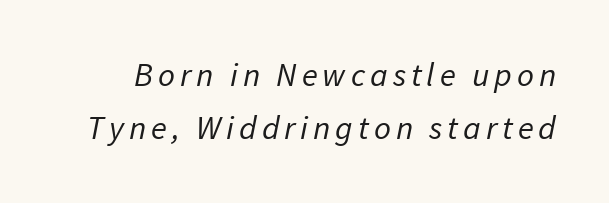
The image shows 33 px regular-weight sans-serif type; set normal line spacing (1.62x), not underlined; low stroke contrast and a medium x-height.
